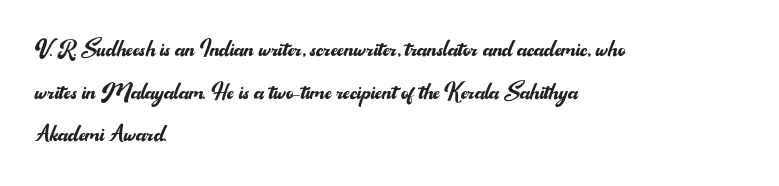
Q: Is the text bold? A: No.
Q: Is the text italic (slanted)? A: Yes.
Q: Is the typeface a serif or a sans-serif typeface? A: Sans-serif.
Q: Is the text underlined? A: No.
Q: How is the paragraph aligned? A: Left-aligned.
Q: Is the spacing between letters normal or unusually wide? A: Normal.
Q: Is the spacing between lines tight, normal or loose? A: Normal.
Q: Width (condensed, normal, or wide)? A: Normal.
Q: Stroke contrast? A: Medium.
Q: x-height? A: Small.
Q: Monospaced? A: No.
